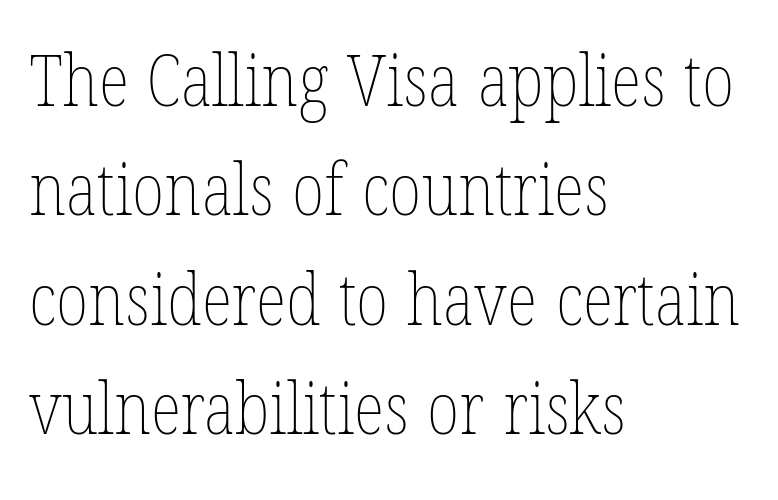
{"italic": "no", "bold": "no", "weight": "thin", "width": "condensed", "stroke_contrast": "low", "x_height": "medium", "monospaced": "no", "underline": "no", "align": "left", "line_spacing": "normal", "line_spacing_ratio": 1.52, "letter_spacing": "normal", "letter_spacing_em": 0.0, "glyph_px": 72}
